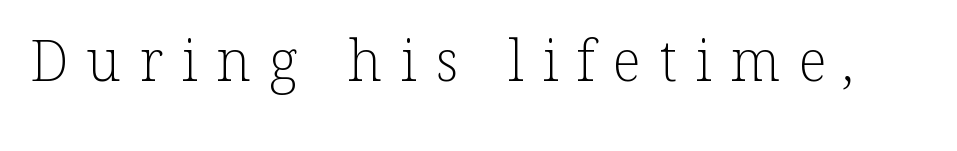
Notice how the stems are strictly vertical — no italics here. The strokes are not fattened; the text isn't bold. Spacing verdict: proportional, widths tailored to each character. A typesetter would label this face a serif. There is plenty of visible air inserted between adjacent glyphs.
